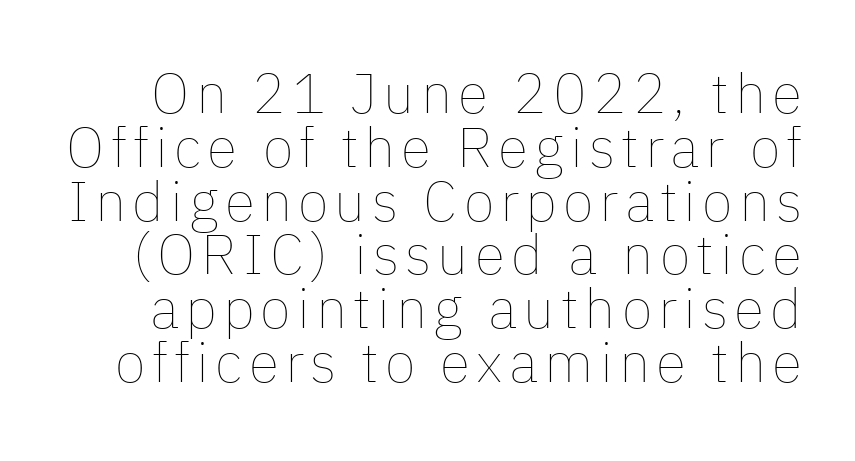
{"italic": "no", "bold": "no", "weight": "thin", "width": "normal", "stroke_contrast": "low", "x_height": "medium", "monospaced": "no", "underline": "no", "line_spacing": "tight", "line_spacing_ratio": 0.96, "glyph_px": 56}
